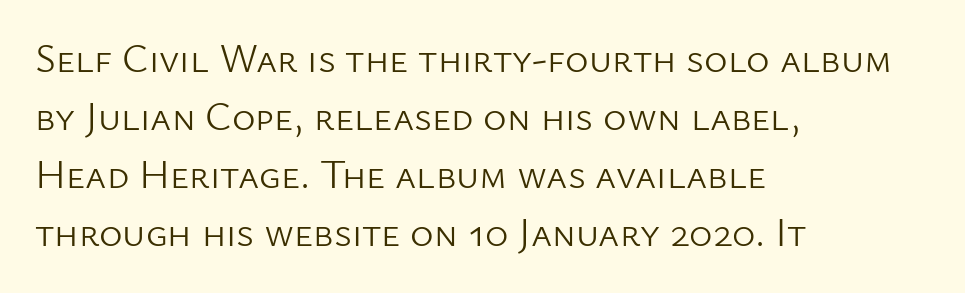
Q: Is the text bold? A: No.
Q: Is the text italic (slanted)? A: No, it is upright.
Q: Is the typeface a serif or a sans-serif typeface? A: Sans-serif.
Q: Is the text underlined? A: No.
Q: How is the paragraph aligned? A: Left-aligned.
Q: Is the spacing between letters normal or unusually wide? A: Normal.
Q: Is the spacing between lines tight, normal or loose? A: Normal.
Q: Width (condensed, normal, or wide)? A: Normal.
Q: Stroke contrast? A: Low.
Q: x-height? A: Medium.
Q: Monospaced? A: No.
